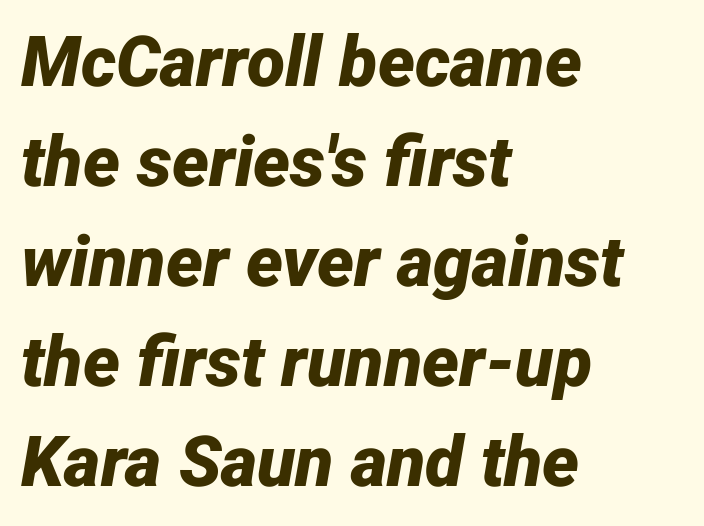
The image shows 70 px bold type, italic (leaning right); set left-aligned, normal line spacing (1.43x), normal letter spacing, not underlined; low stroke contrast and a medium x-height.
